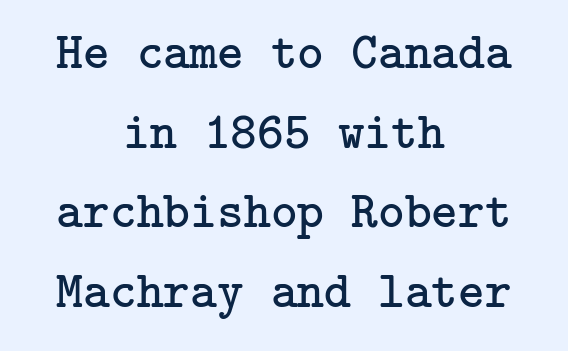
The letters carry serifs — small finishing strokes at the ends of their stems. Observe the ordinary spacing: letters are neighbours, not strangers. Horizontal alignment here is central, giving a formal, balanced look. No word sits above an underline. Stems and bowls with no extra thickness — not bold. One glance says typical: line gaps are just what's usual.
